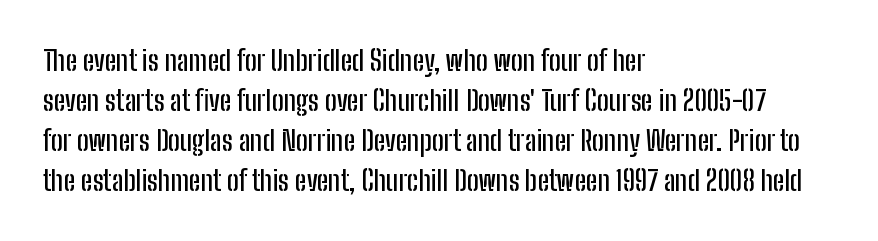
Each row of text sits above clean, open space. Interline gaps are of average width in this sample. Classification — sans serif. The face used here is rendered with its standard letterfit.
